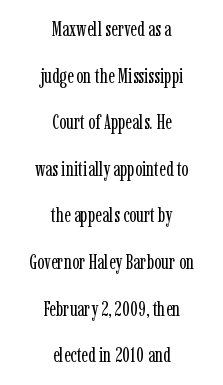
The image shows 21 px text type, upright; set centered, loose line spacing (2.22x), normal letter spacing, not underlined.
